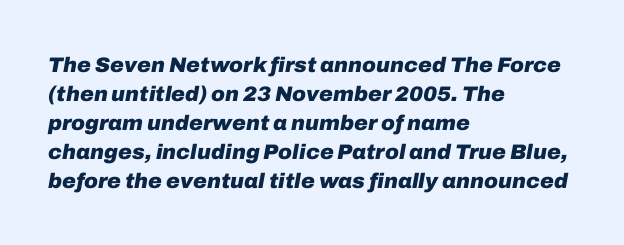
Summary of vertical rhythm: regular, with standard interline spacing. The face used here has the dense, thick strokes of a bold. These lines were composed using italics. Check under the words: just untouched page. The tracking reads as untouched default to a designer's eye. Casual observation: everything's shoved over to the left.
